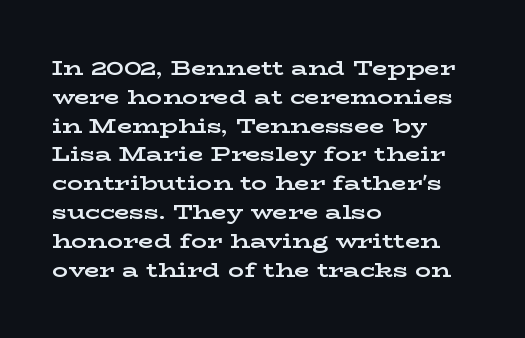
Q: Is the text bold? A: Yes.
Q: Is the text italic (slanted)? A: No, it is upright.
Q: Is the text underlined? A: No.
Q: How is the paragraph aligned? A: Left-aligned.
Q: Is the spacing between letters normal or unusually wide? A: Normal.
Q: Is the spacing between lines tight, normal or loose? A: Normal.
